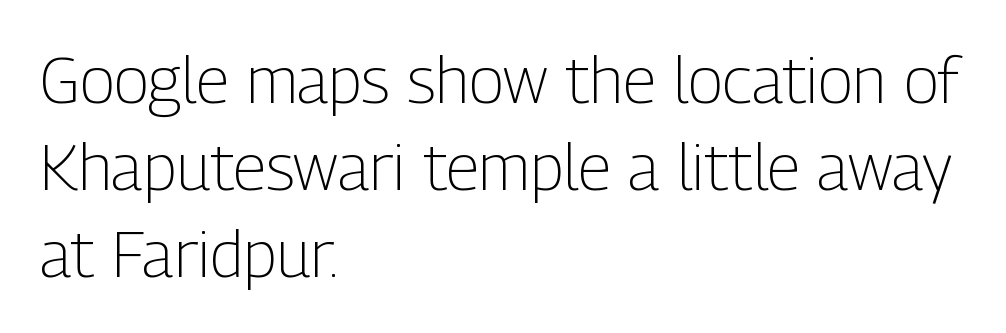
The image shows 65 px light, condensed sans-serif type, upright; set left-aligned, normal line spacing (1.34x), normal letter spacing, not underlined; low stroke contrast and a medium x-height.
